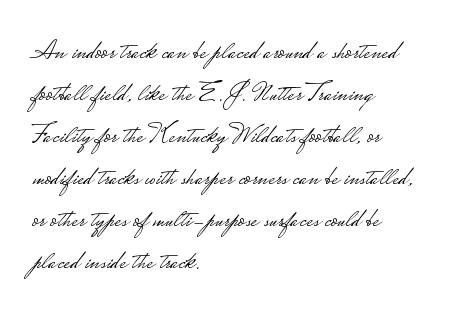
{"serif": "no", "bold": "no", "weight": "light", "width": "wide", "stroke_contrast": "low", "monospaced": "no", "underline": "no", "align": "left", "line_spacing": "normal", "line_spacing_ratio": 1.5, "letter_spacing": "normal", "letter_spacing_em": 0.0, "glyph_px": 28}
